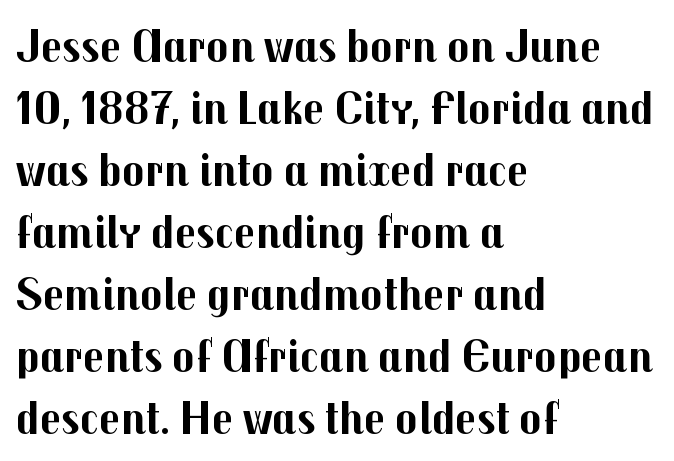
The image shows 47 px bold sans-serif type, upright; set left-aligned, normal line spacing (1.32x), normal letter spacing, not underlined; medium stroke contrast and a medium x-height.
